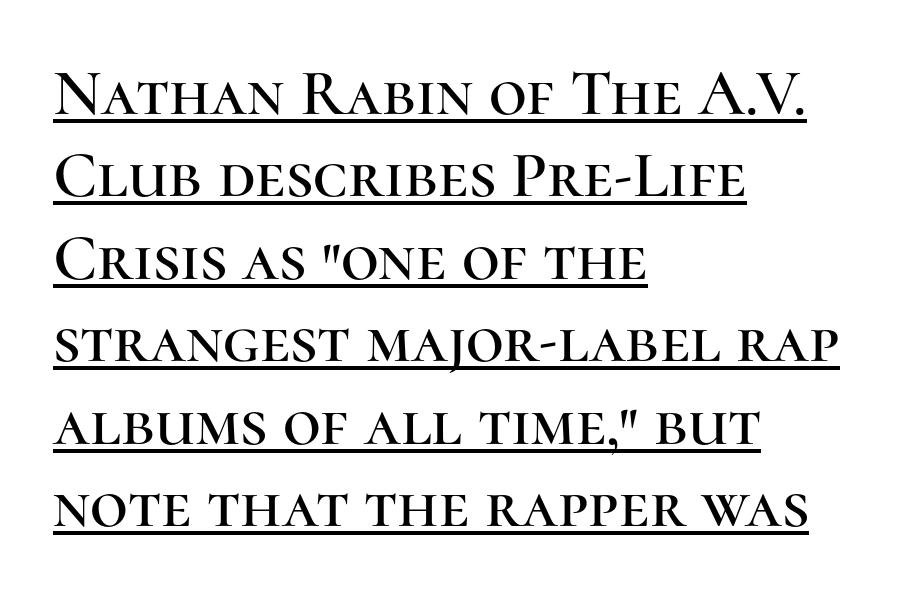
The image shows 66 px serif type, upright; set left-aligned, normal line spacing (1.25x), normal letter spacing, underlined; high stroke contrast and a medium x-height.
